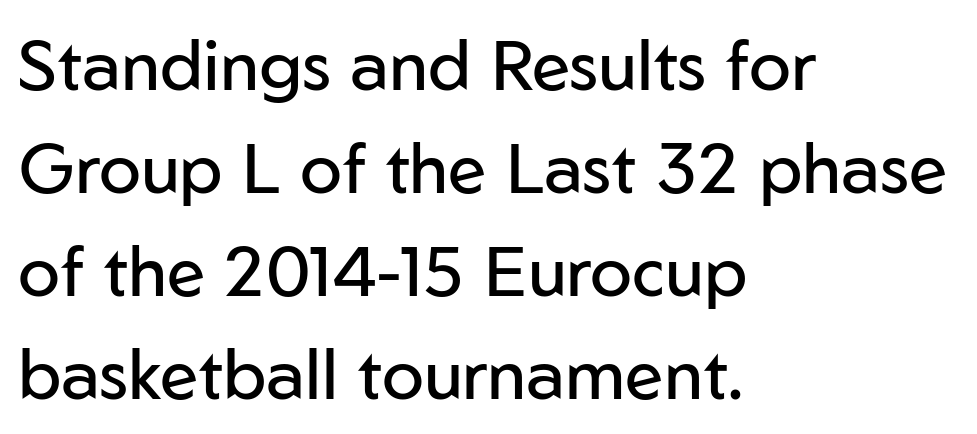
Q: Is the text bold? A: No.
Q: Is the text italic (slanted)? A: No, it is upright.
Q: Is the typeface a serif or a sans-serif typeface? A: Sans-serif.
Q: Is the text underlined? A: No.
Q: How is the paragraph aligned? A: Left-aligned.
Q: Is the spacing between letters normal or unusually wide? A: Normal.
Q: Is the spacing between lines tight, normal or loose? A: Normal.
Q: Width (condensed, normal, or wide)? A: Normal.
Q: Stroke contrast? A: Low.
Q: x-height? A: Medium.
Q: Monospaced? A: No.
